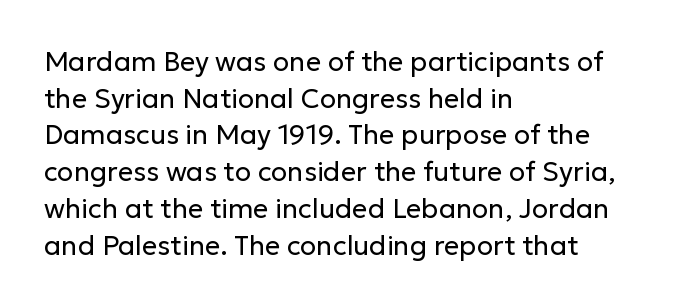
Reading down the block, your eye returns to a fixed left position each line. Do the letters lean? They stand straight. The strip under each line holds only bare page. Bold? No — there's no thickening of the strokes. Line spacing here is normal. Glyph-to-glyph distance matches everyday printed text.
